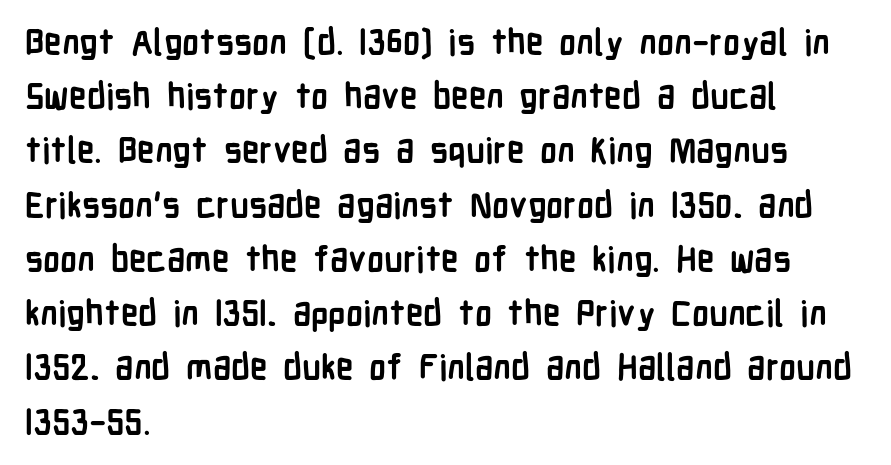
Q: Is the text bold? A: Yes.
Q: Is the text italic (slanted)? A: No, it is upright.
Q: Is the typeface a serif or a sans-serif typeface? A: Sans-serif.
Q: Is the text underlined? A: No.
Q: How is the paragraph aligned? A: Left-aligned.
Q: Is the spacing between letters normal or unusually wide? A: Normal.
Q: Is the spacing between lines tight, normal or loose? A: Normal.
Q: Width (condensed, normal, or wide)? A: Condensed.
Q: Stroke contrast? A: Low.
Q: x-height? A: Medium.
Q: Monospaced? A: No.
